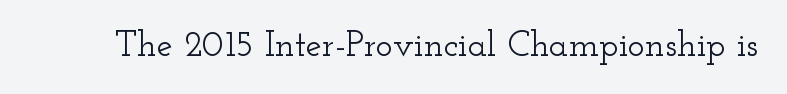
Q: Is the text italic (slanted)? A: No, it is upright.
Q: Is the typeface a serif or a sans-serif typeface? A: Serif.
Q: Is the text underlined? A: No.
Q: Is the spacing between letters normal or unusually wide? A: Normal.
Q: Width (condensed, normal, or wide)? A: Wide.
Q: Stroke contrast? A: Low.
Q: x-height? A: Small.
Q: Monospaced? A: No.
